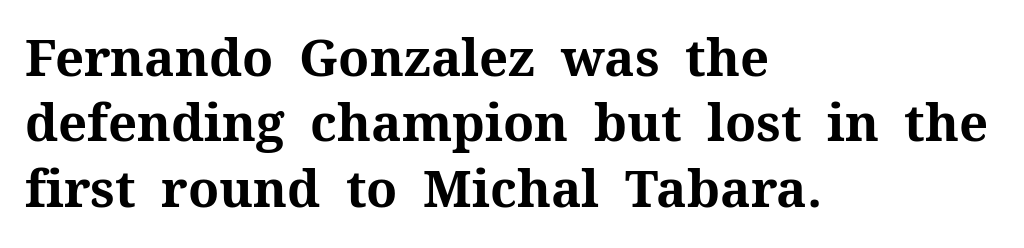
The image shows 51 px bold serif type, upright; set left-aligned, normal line spacing (1.28x), normal letter spacing, not underlined; medium stroke contrast and a medium x-height.
